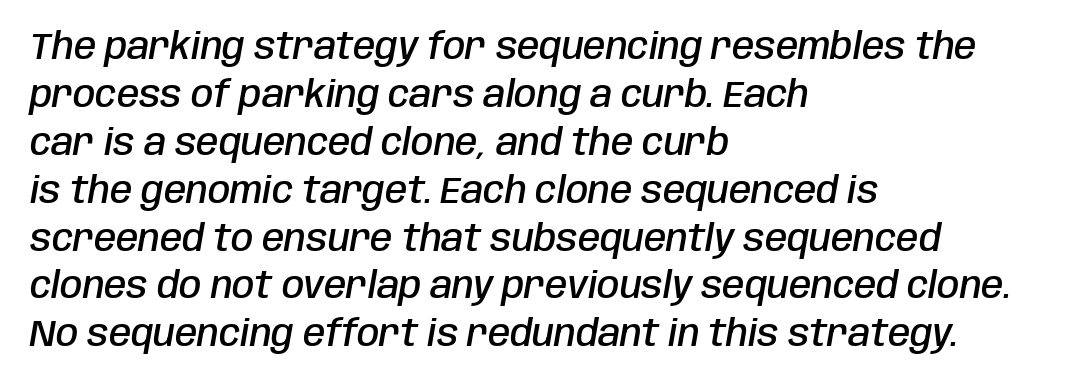
Q: Is the text bold? A: Semi-bold.
Q: Is the text italic (slanted)? A: Yes, it leans right by about 10 degrees.
Q: Is the text underlined? A: No.
Q: How is the paragraph aligned? A: Left-aligned.
Q: Is the spacing between letters normal or unusually wide? A: Normal.
Q: Is the spacing between lines tight, normal or loose? A: Normal.
Q: Width (condensed, normal, or wide)? A: Condensed.
Q: Stroke contrast? A: Low.
Q: x-height? A: Large.
Q: Monospaced? A: No.
